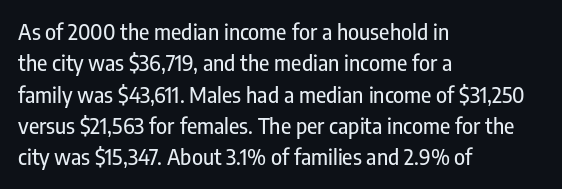
The image shows 21 px text type, upright; set left-aligned, normal line spacing (1.49x), normal letter spacing, not underlined.
